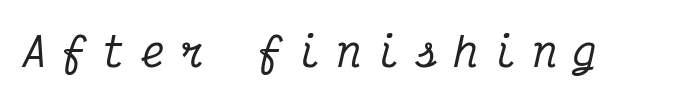
{"serif": "yes", "italic": "yes", "lean": "right", "slant_degrees": 12, "width": "condensed", "stroke_contrast": "medium", "x_height": "medium", "monospaced": "yes", "underline": "no", "letter_spacing": "wide", "letter_spacing_em": 0.38, "glyph_px": 40}
